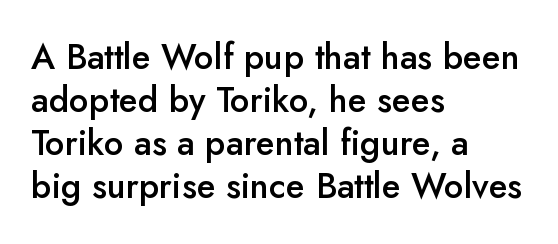
These lines are rendered in a variable-pitch font. Clear beneath every line of the passage. This is the in-between weight designers call semibold or demi. Observe the absence of serifs on each vertical stroke in this sample. Italic: no, the glyphs are upright roman.
